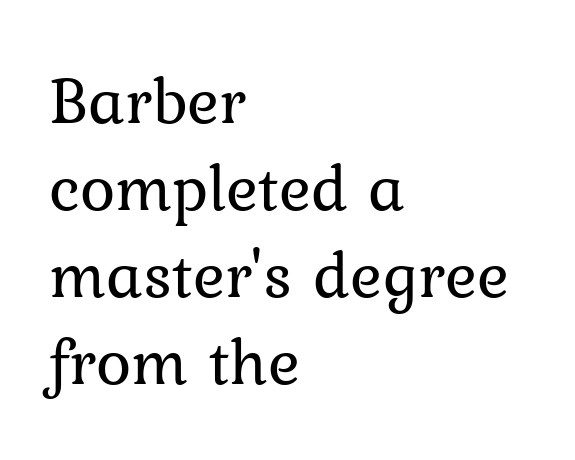
{"serif": "yes", "italic": "no", "bold": "no", "weight": "regular", "width": "normal", "stroke_contrast": "low", "x_height": "medium", "monospaced": "no", "underline": "no", "align": "left", "line_spacing": "normal", "line_spacing_ratio": 1.3, "letter_spacing": "normal", "letter_spacing_em": 0.0, "glyph_px": 67}
